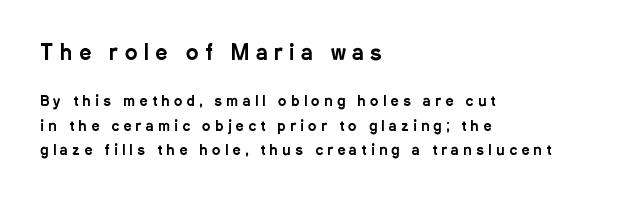
If you drew a ruler down the left edge, every line would touch it. The emphasis by scale lands on block number one, above. A typesetter would call this heavily tracked-out type. Descenders hang freely into open space. It's the straight-up-and-down kind of type.
